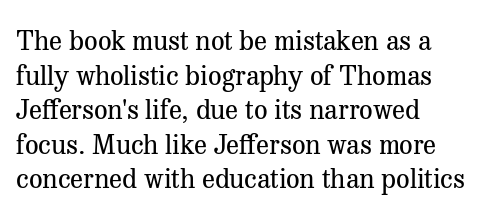
The block of text has a typical density, with ordinary space between rows. Which margin do the lines hug? The left one — the right edge is uneven. The space directly below the letters is spotless. This is the regular roman posture of the typeface. Does extra space separate the letters? No, they use regular spacing.
